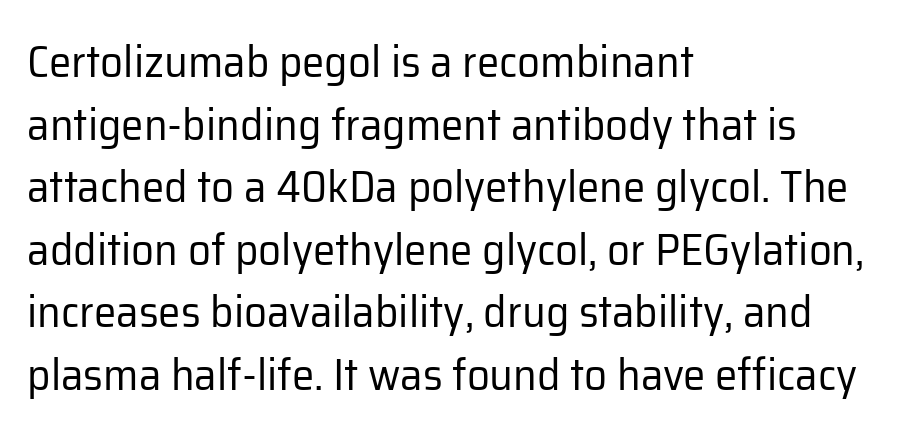
If you drew a line through each stem, it would be perfectly vertical. The tracking reads as untouched default to a designer's eye. Each stroke keeps to a modest, everyday thickness or less. The rendering uses natural spacing where letterforms have individual widths. The glyphs in this specimen are sans serif.
